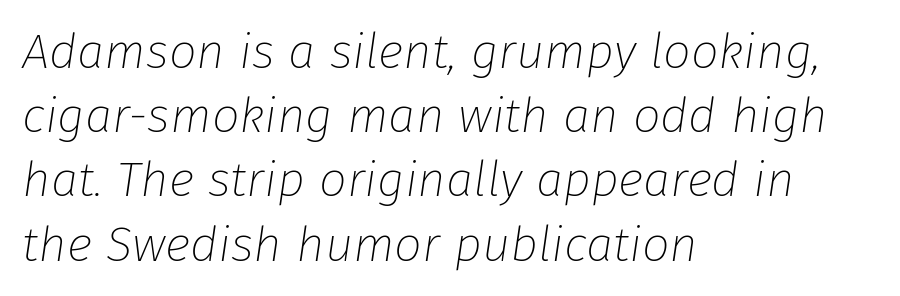
Q: Is the text bold? A: No.
Q: Is the text italic (slanted)? A: Yes, it leans right by about 8 degrees.
Q: Is the text underlined? A: No.
Q: How is the paragraph aligned? A: Left-aligned.
Q: Is the spacing between letters normal or unusually wide? A: Normal.
Q: Is the spacing between lines tight, normal or loose? A: Normal.
Q: Width (condensed, normal, or wide)? A: Normal.
Q: Stroke contrast? A: Low.
Q: x-height? A: Medium.
Q: Monospaced? A: No.
